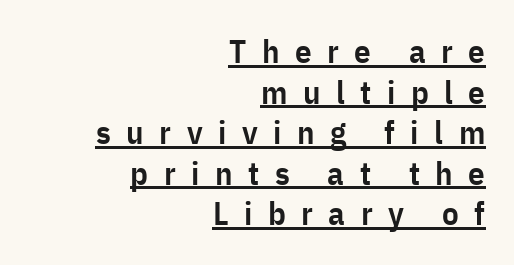
Proportional: the letters do not fall into vertical columns. Stroke terminals: plain, sans-serif. Strokes here are thickened, but only to semibold level. Descenders here cross a horizontal rule under the line.
